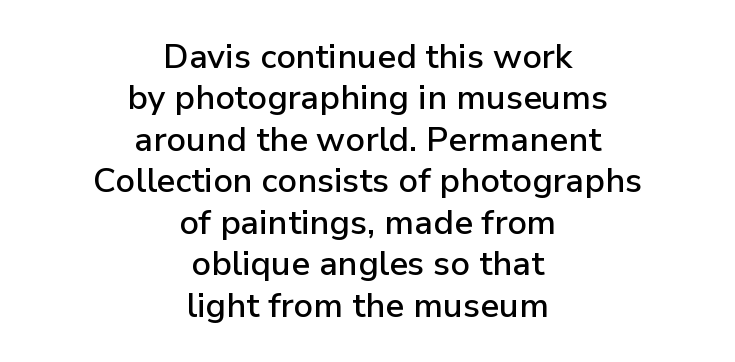
The image shows 34 px sans-serif type, upright; set centered, line spacing 1.22x, normal letter spacing, not underlined; low stroke contrast and a medium x-height.
